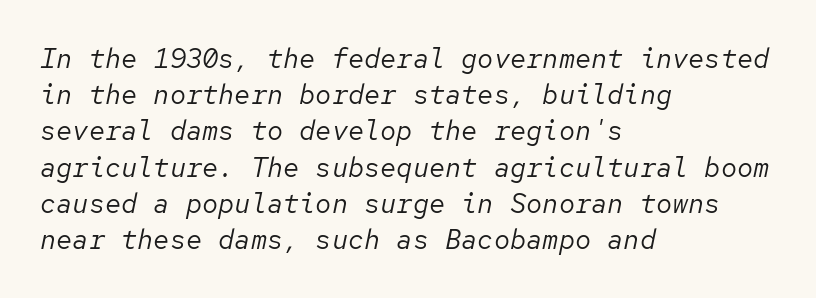
The image shows 27 px text type, italic (leaning right); set left-aligned, normal line spacing (1.34x), normal letter spacing, not underlined.
